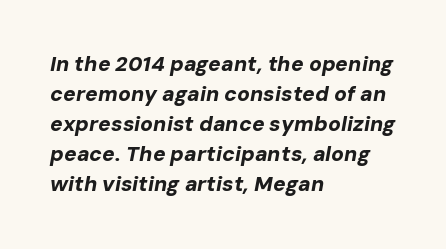
Q: Is the text bold? A: Yes.
Q: Is the text italic (slanted)? A: Yes, it leans right by about 10 degrees.
Q: Is the text underlined? A: No.
Q: How is the paragraph aligned? A: Left-aligned.
Q: Is the spacing between letters normal or unusually wide? A: Normal.
Q: Is the spacing between lines tight, normal or loose? A: Normal.
